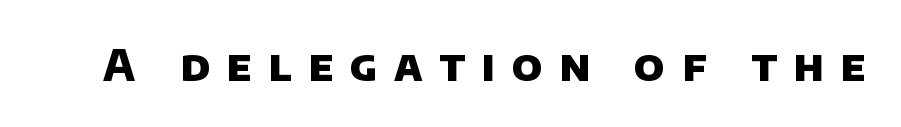
The image shows 43 px heavy sans-serif type; set unusually wide letter spacing (+0.39 em), not underlined; low stroke contrast and a large x-height.
